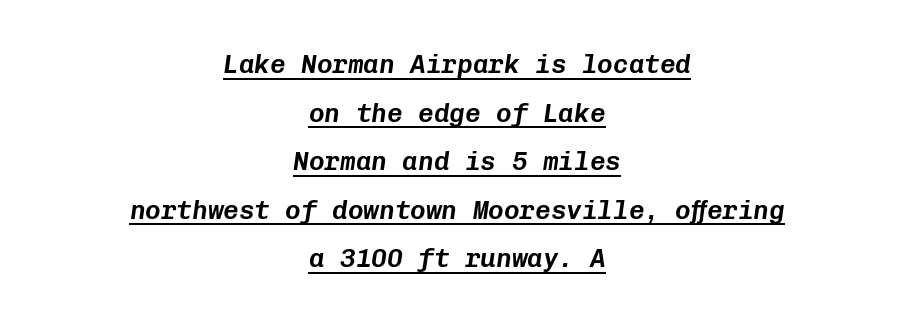
{"italic": "yes", "lean": "right", "slant_degrees": 8, "underline": "yes", "align": "center", "line_spacing_ratio": 1.87, "letter_spacing": "normal", "letter_spacing_em": 0.0, "glyph_px": 26}
